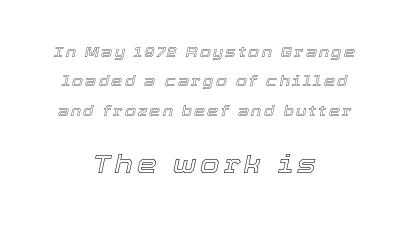
Q: Is the text italic (slanted)? A: Yes, it leans right by about 12 degrees.
Q: Is the text underlined? A: No.
Q: How is the paragraph aligned? A: Centered.
Q: Is the spacing between lines tight, normal or loose? A: Loose.
Q: Which block of text is set in a larger size, the first (top) or the second (bottom)? A: The second (bottom) one.
